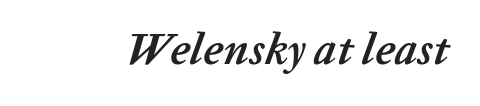
Q: Is the text bold? A: Yes.
Q: Is the text italic (slanted)? A: Yes, it leans right by about 20 degrees.
Q: Is the text underlined? A: No.
Q: Is the spacing between letters normal or unusually wide? A: Normal.
Q: Width (condensed, normal, or wide)? A: Normal.
Q: Stroke contrast? A: Low.
Q: x-height? A: Medium.
Q: Monospaced? A: No.
